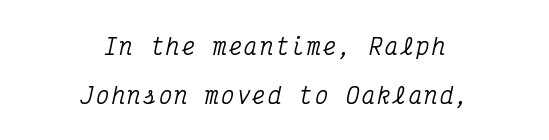
{"italic": "yes", "lean": "right", "slant_degrees": 12, "underline": "no", "align": "center", "line_spacing": "loose", "line_spacing_ratio": 2.22, "glyph_px": 22}
